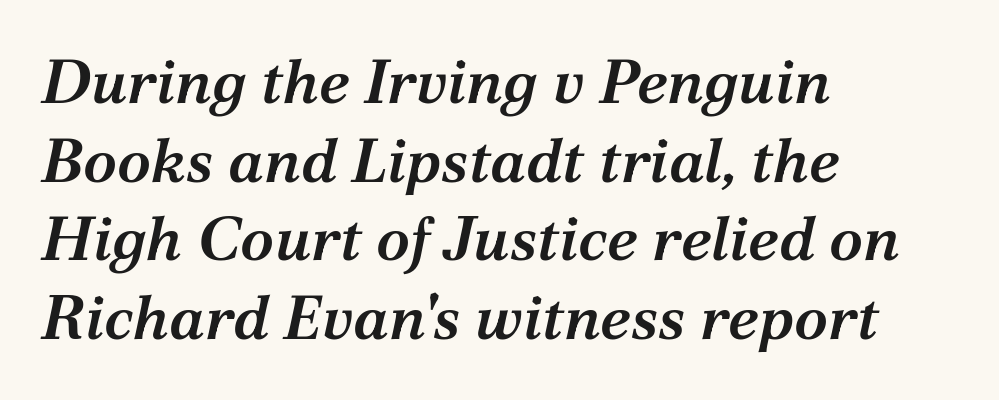
The image shows 62 px semibold serif type, italic (leaning right); set left-aligned, normal line spacing (1.27x), normal letter spacing, not underlined; medium stroke contrast and a medium x-height.
